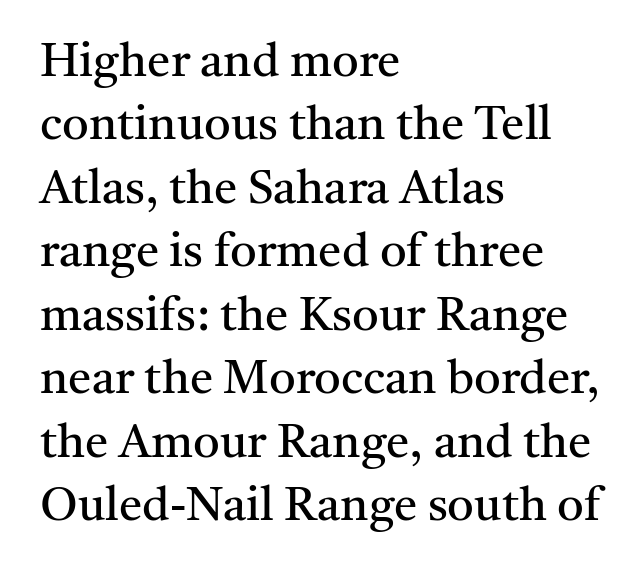
The image shows 47 px regular-weight serif type, upright; set left-aligned, normal line spacing (1.35x), normal letter spacing, not underlined; medium stroke contrast and a medium x-height.
